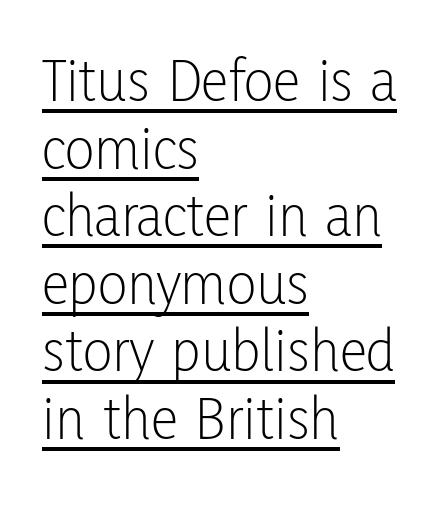
This sample has the flowing, uneven cadence of proportional lettering. Type style note: lacks serifs. The face used here appears with an underline applied. The text block is weighted toward the left margin, trailing off unevenly rightward.
